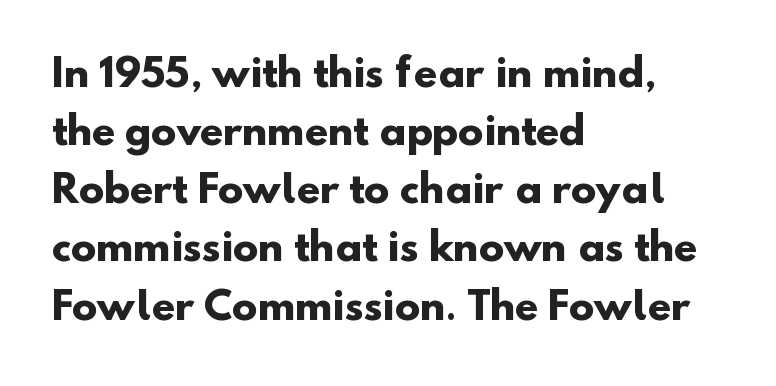
No extra tracking has been applied to these lines. Pretty heavy lettering here — definitely bold. Does the leading feel generous? No, just average. Stroke terminals: plain, sans-serif. These lines stack with their left ends in a neat column.
